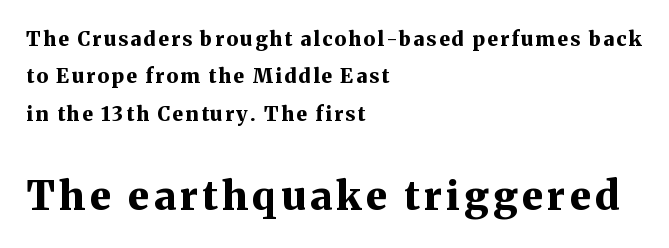
Q: Is the text bold? A: Yes.
Q: Is the text italic (slanted)? A: No, it is upright.
Q: Is the typeface a serif or a sans-serif typeface? A: Serif.
Q: Is the text underlined? A: No.
Q: How is the paragraph aligned? A: Left-aligned.
Q: Which block of text is set in a larger size, the first (top) or the second (bottom)? A: The second (bottom) one.
Q: Width (condensed, normal, or wide)? A: Normal.
Q: Stroke contrast? A: Medium.
Q: x-height? A: Medium.
Q: Monospaced? A: No.
